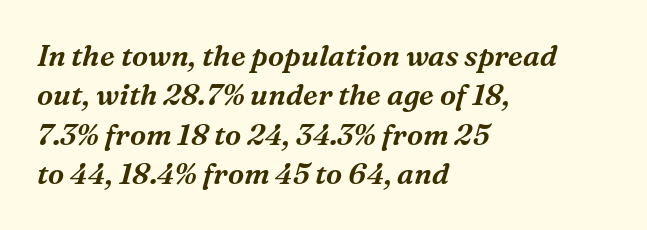
Alignment: flush left. Is this a fixed-width face? No — the glyphs have proportional, varying widths. The passage shown stacks its lines at a standard gap. I'd call this a serif setting — the letters wear small feet. Characters are canted at an angle relative to the baseline's perpendicular. Quick note: underline off.
